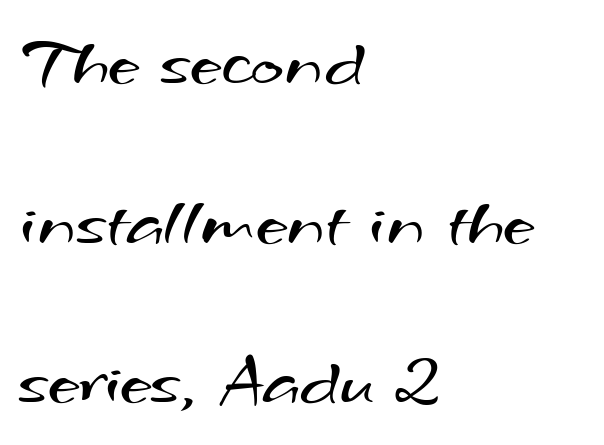
The image shows 71 px regular-weight, wide sans-serif type; set left-aligned, loose line spacing (2.25x), normal letter spacing, not underlined; medium stroke contrast and a small x-height.
